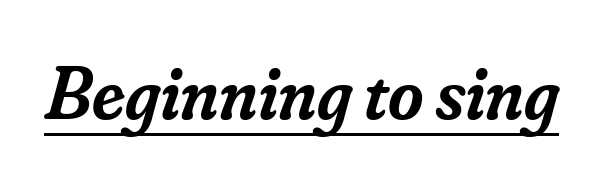
{"serif": "yes", "italic": "yes", "lean": "right", "slant_degrees": 16, "bold": "semi", "weight": "semibold", "width": "normal", "stroke_contrast": "low", "x_height": "small", "monospaced": "no", "underline": "yes", "letter_spacing": "normal", "letter_spacing_em": 0.0, "glyph_px": 76}
